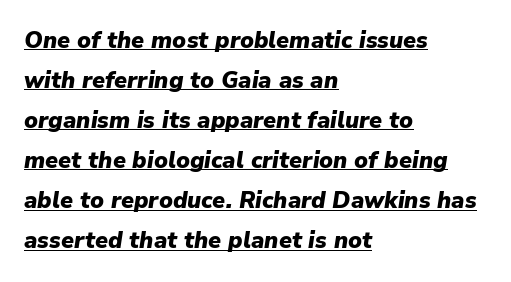
{"italic": "yes", "lean": "right", "slant_degrees": 9, "bold": "yes", "underline": "yes", "align": "left", "line_spacing_ratio": 1.74, "letter_spacing": "normal", "letter_spacing_em": 0.0, "glyph_px": 23}
